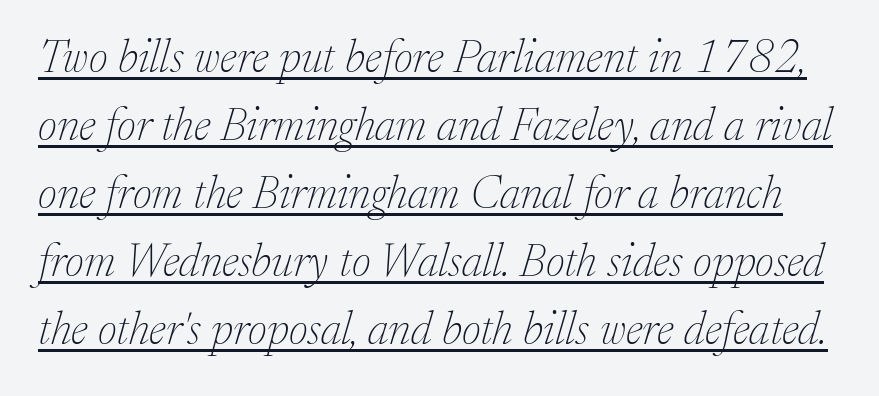
{"serif": "yes", "italic": "yes", "lean": "right", "slant_degrees": 17, "bold": "no", "weight": "thin", "width": "normal", "stroke_contrast": "low", "x_height": "medium", "monospaced": "no", "underline": "yes", "line_spacing": "normal", "line_spacing_ratio": 1.48, "letter_spacing": "normal", "letter_spacing_em": 0.0, "glyph_px": 46}
